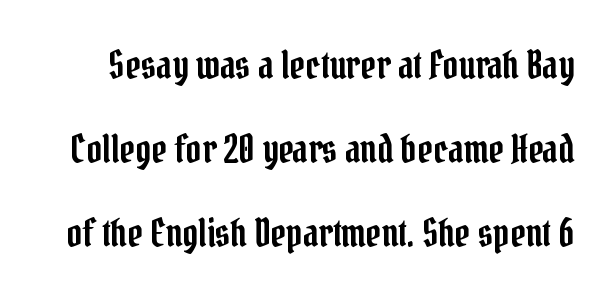
Q: Is the text italic (slanted)? A: No, it is upright.
Q: Is the typeface a serif or a sans-serif typeface? A: Serif.
Q: Is the text underlined? A: No.
Q: Is the spacing between letters normal or unusually wide? A: Normal.
Q: Is the spacing between lines tight, normal or loose? A: Loose.
Q: Width (condensed, normal, or wide)? A: Condensed.
Q: Stroke contrast? A: Low.
Q: x-height? A: Medium.
Q: Monospaced? A: No.
